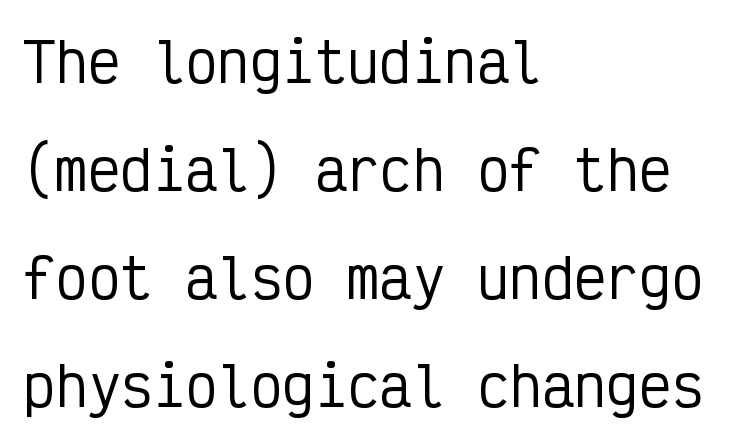
{"serif": "no", "italic": "no", "width": "condensed", "stroke_contrast": "low", "x_height": "medium", "monospaced": "yes", "underline": "no", "align": "left", "line_spacing": "loose", "line_spacing_ratio": 2.0, "letter_spacing": "normal", "letter_spacing_em": 0.0, "glyph_px": 54}
